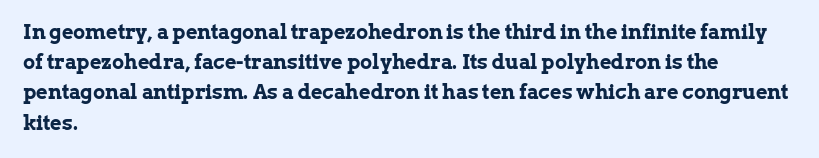
Where is the straight margin? On the left. Between one letter and the next there's only the usual sliver of space. Is there any slant? The stems are plumb. Every letter is thick-stroked: bold, no question.
